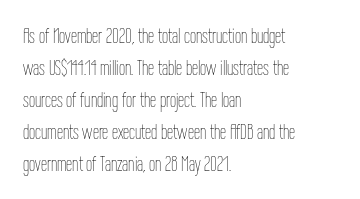
The image shows 22 px text type, upright; set left-aligned, normal line spacing (1.45x), normal letter spacing, not underlined.
